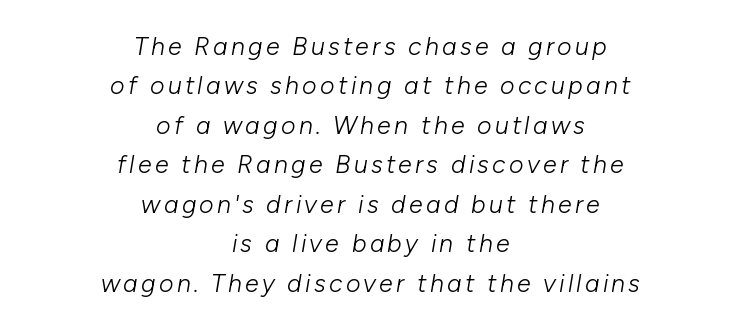
Designer's note — italics engaged. This rendering features lettering with no underline. No heavy texture on the line: the type isn't bold. Does the copy run flush right? No — it is centered line by line. Notice how descenders clear the ascenders below comfortably — that's standard leading.
